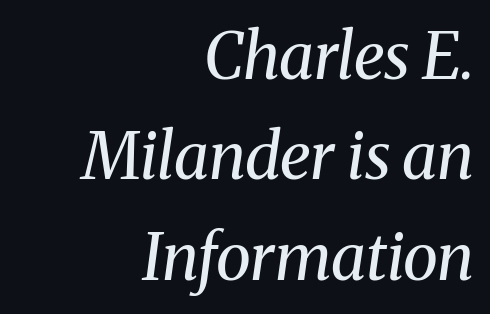
{"serif": "yes", "italic": "yes", "lean": "right", "slant_degrees": 8, "bold": "no", "weight": "regular", "width": "normal", "stroke_contrast": "medium", "x_height": "medium", "monospaced": "no", "underline": "no", "align": "right", "line_spacing": "normal", "line_spacing_ratio": 1.57, "letter_spacing": "normal", "letter_spacing_em": 0.0, "glyph_px": 64}
